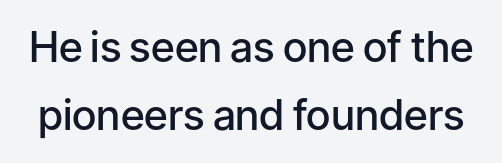
The image shows 42 px semibold sans-serif type, upright; set normal line spacing (1.63x), normal letter spacing, not underlined; low stroke contrast and a medium x-height.
